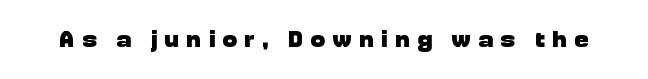
Bare-footed words on every line. Italic? Not at all — the glyphs are vertical. The tracking jumps out immediately: characters are airy and widely separated. A dark, heavy texture on the line: the type is bold.
